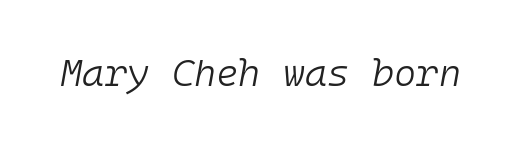
Q: Is the text bold? A: No.
Q: Is the text italic (slanted)? A: Yes, it leans right by about 10 degrees.
Q: Is the text underlined? A: No.
Q: Is the spacing between letters normal or unusually wide? A: Normal.
Q: Width (condensed, normal, or wide)? A: Normal.
Q: Stroke contrast? A: Low.
Q: x-height? A: Medium.
Q: Monospaced? A: Yes.
